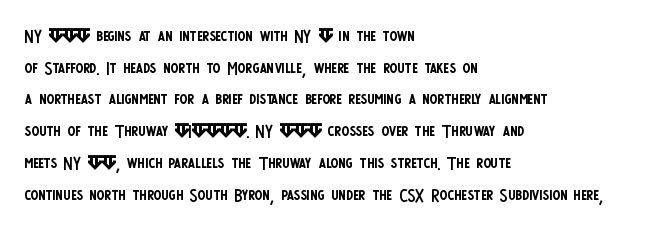
A roman cut, with each character standing at attention. Line spacing here is normal. The text block is weighted toward the left margin, trailing off unevenly rightward. Lines of text with bare space underneath. Nothing unusual about the tracking: characters are spaced as the font intends. A quiet, ordinary-to-light weight characterises the typeface.
